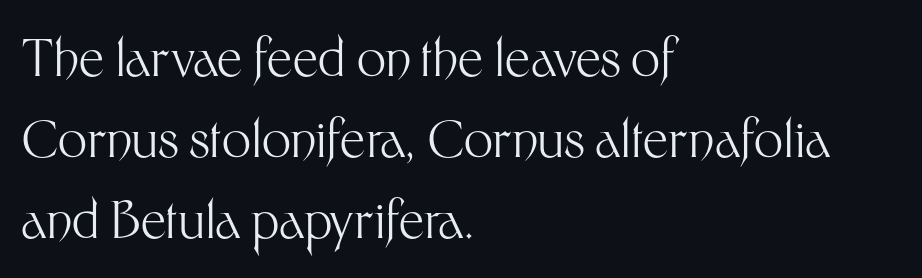
Q: Is the text bold? A: No.
Q: Is the text italic (slanted)? A: No, it is upright.
Q: Is the typeface a serif or a sans-serif typeface? A: Sans-serif.
Q: Is the text underlined? A: No.
Q: How is the paragraph aligned? A: Left-aligned.
Q: Is the spacing between letters normal or unusually wide? A: Normal.
Q: Is the spacing between lines tight, normal or loose? A: Normal.
Q: Width (condensed, normal, or wide)? A: Normal.
Q: Stroke contrast? A: Medium.
Q: x-height? A: Medium.
Q: Monospaced? A: No.
